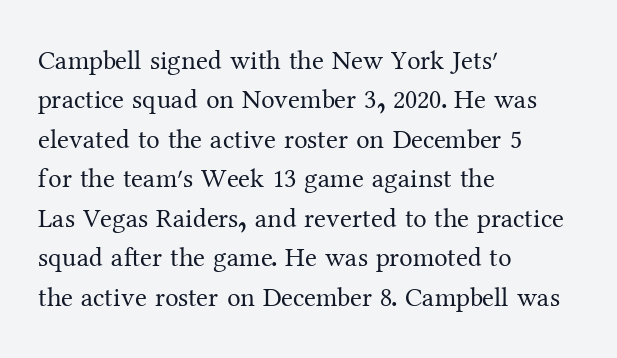
{"italic": "no", "bold": "no", "underline": "no", "align": "left", "line_spacing": "normal", "line_spacing_ratio": 1.46, "letter_spacing": "normal", "letter_spacing_em": 0.0, "glyph_px": 27}
